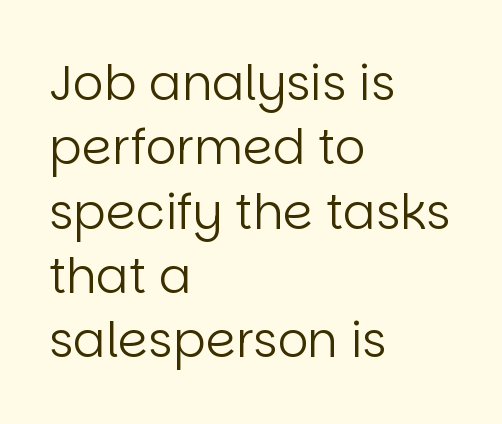
The image shows 48 px regular-weight sans-serif type, upright; set left-aligned, normal line spacing (1.34x), normal letter spacing, not underlined; low stroke contrast and a large x-height.
